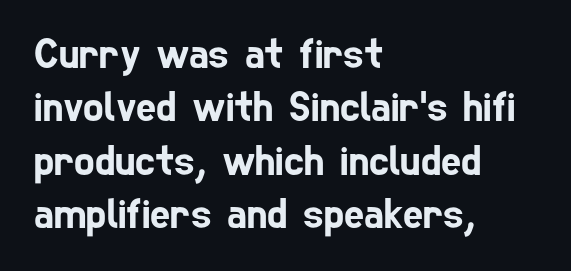
The image shows 43 px condensed sans-serif type; set left-aligned, line spacing 1.24x, normal letter spacing, not underlined; low stroke contrast and a medium x-height.
